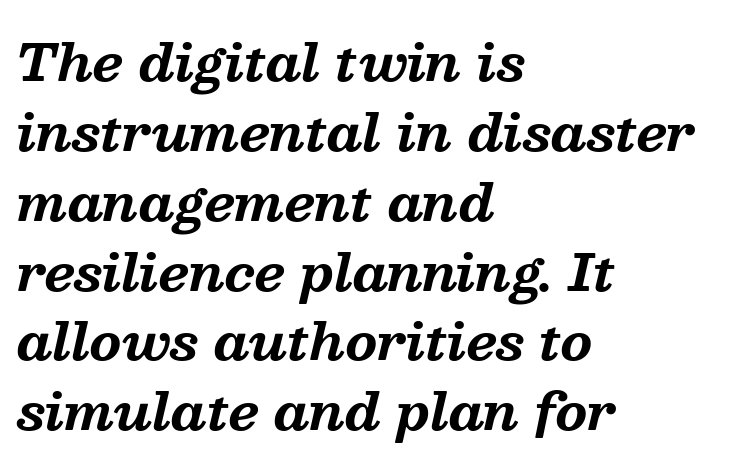
Q: Is the text bold? A: Yes.
Q: Is the text italic (slanted)? A: Yes, it leans right by about 13 degrees.
Q: Is the typeface a serif or a sans-serif typeface? A: Serif.
Q: Is the text underlined? A: No.
Q: How is the paragraph aligned? A: Left-aligned.
Q: Is the spacing between letters normal or unusually wide? A: Normal.
Q: Is the spacing between lines tight, normal or loose? A: Normal.
Q: Width (condensed, normal, or wide)? A: Normal.
Q: Stroke contrast? A: Medium.
Q: x-height? A: Medium.
Q: Monospaced? A: No.
